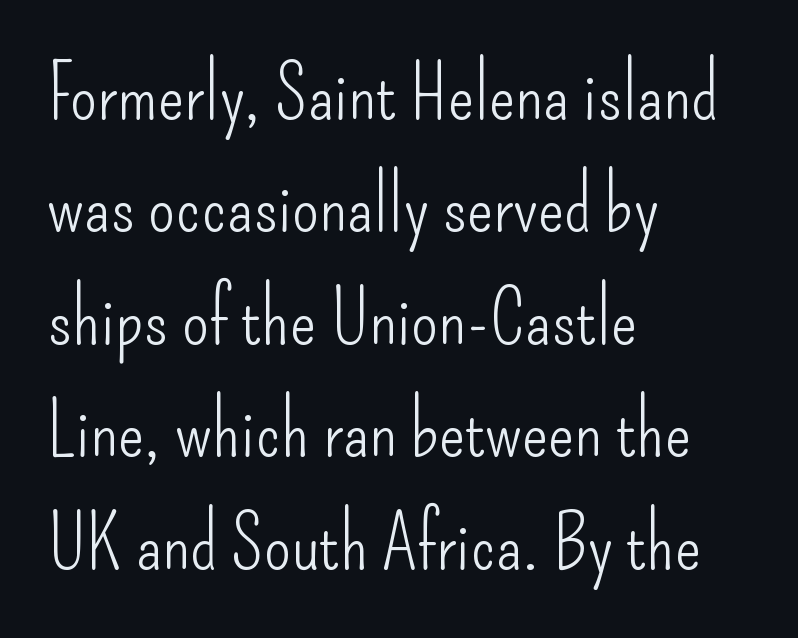
{"serif": "no", "italic": "no", "bold": "no", "weight": "light", "width": "condensed", "stroke_contrast": "low", "x_height": "small", "monospaced": "no", "underline": "no", "align": "left", "line_spacing": "normal", "line_spacing_ratio": 1.46, "letter_spacing": "normal", "letter_spacing_em": 0.0, "glyph_px": 77}
